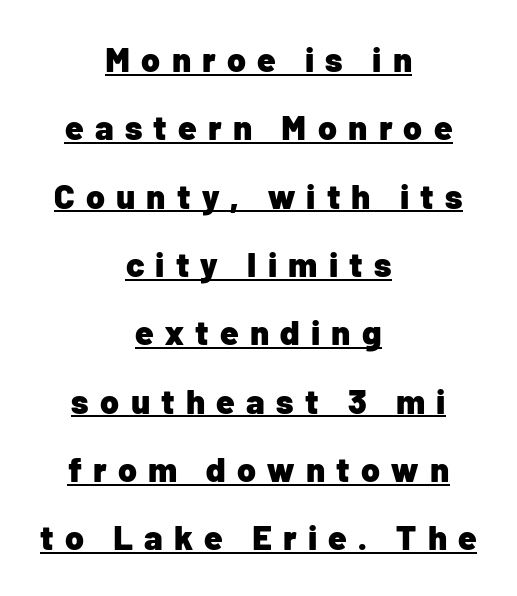
The image shows 34 px heavy sans-serif type, upright; set centered, loose line spacing (2.01x), unusually wide letter spacing (+0.33 em), underlined; low stroke contrast and a medium x-height.
